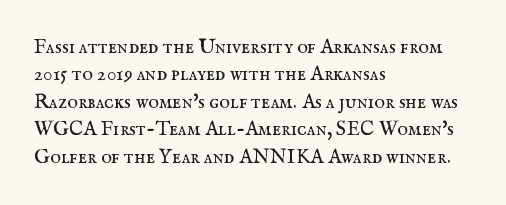
Caption: standard tracking, unaltered. Alignment: flush left. Line spacing here is normal. Weight: not bold — regular or lighter.
